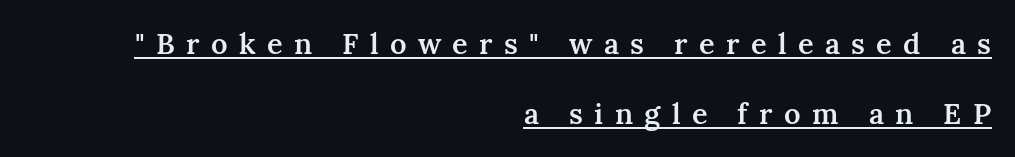
The image shows 29 px semibold serif type, upright; set right-aligned, loose line spacing (2.42x), unusually wide letter spacing (+0.39 em), underlined; medium stroke contrast and a medium x-height.
